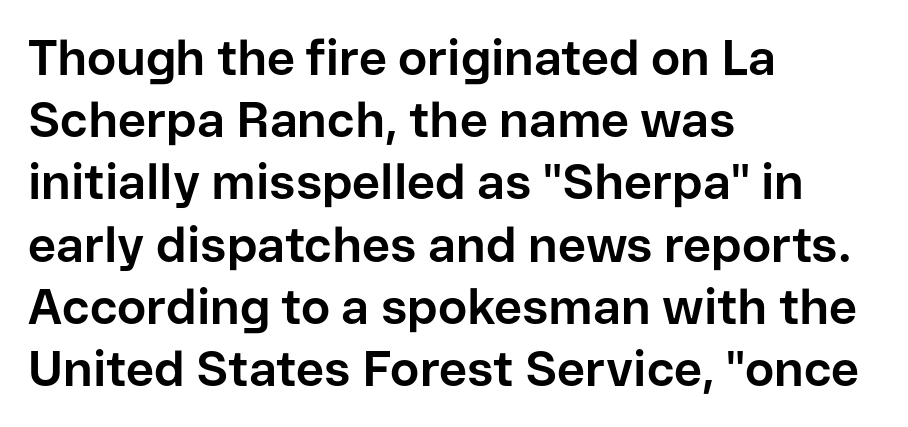
Q: Is the text bold? A: Yes.
Q: Is the text italic (slanted)? A: No, it is upright.
Q: Is the typeface a serif or a sans-serif typeface? A: Sans-serif.
Q: Is the text underlined? A: No.
Q: How is the paragraph aligned? A: Left-aligned.
Q: Is the spacing between letters normal or unusually wide? A: Normal.
Q: Is the spacing between lines tight, normal or loose? A: Normal.
Q: Width (condensed, normal, or wide)? A: Normal.
Q: Stroke contrast? A: Low.
Q: x-height? A: Medium.
Q: Monospaced? A: No.
